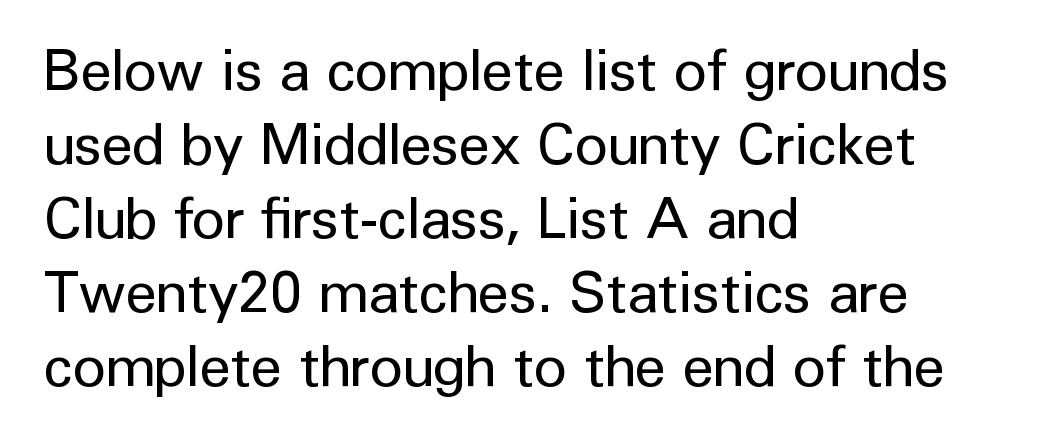
You could call the tracking neutral — neither tight nor loose. The typesetter chose a ragged-right arrangement here. Lines of text with bare space underneath. A roman cut, with each character standing at attention. Observe the absence of serifs on each vertical stroke in this sample. Do the characters align in a grid? No, the font is proportional.
